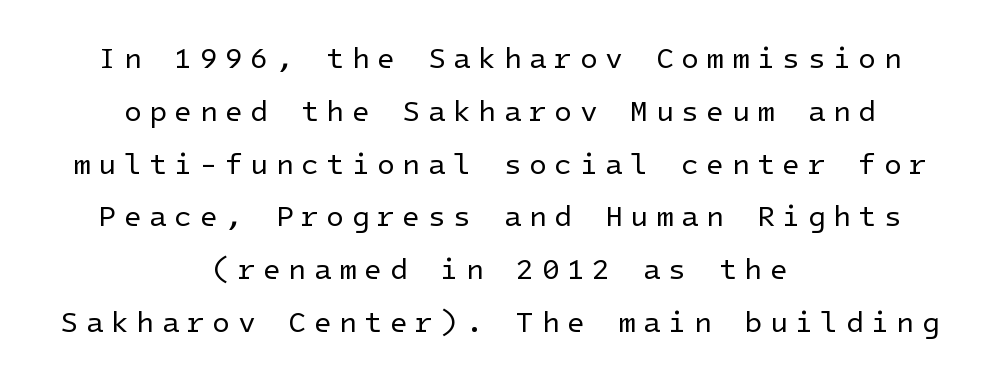
The image shows 29 px regular-weight sans-serif type, upright; set centered, line spacing 1.82x, unusually wide letter spacing (+0.26 em), not underlined; low stroke contrast and a medium x-height.
